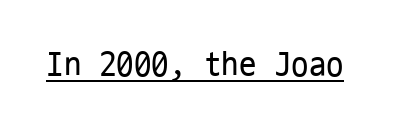
The image shows 35 px regular-weight, condensed sans-serif type, upright, monospaced; set normal letter spacing, underlined; low stroke contrast and a medium x-height.
